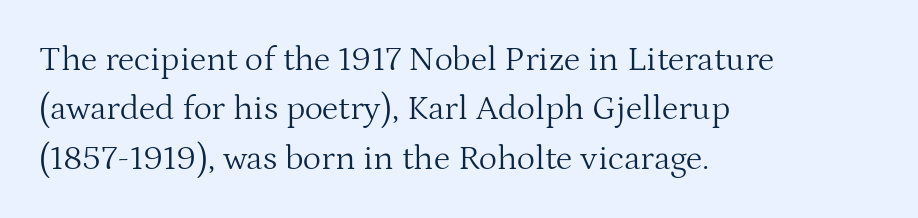
How would I describe the line gaps? Plain and ordinary. Posture: straight, roman, zero tilt. Layout note: lines flush left. A quiet, ordinary-to-light weight characterises the typeface.
